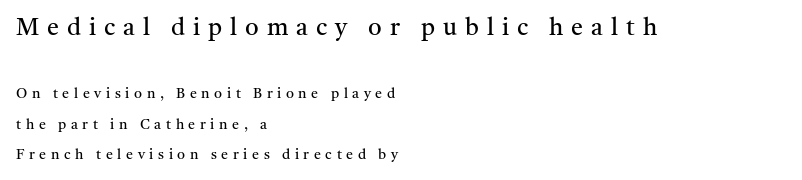
Q: Is the text bold? A: No.
Q: Is the text italic (slanted)? A: No, it is upright.
Q: Is the text underlined? A: No.
Q: How is the paragraph aligned? A: Left-aligned.
Q: Is the spacing between letters normal or unusually wide? A: Unusually wide.
Q: Is the spacing between lines tight, normal or loose? A: Loose.
Q: Which block of text is set in a larger size, the first (top) or the second (bottom)? A: The first (top) one.
